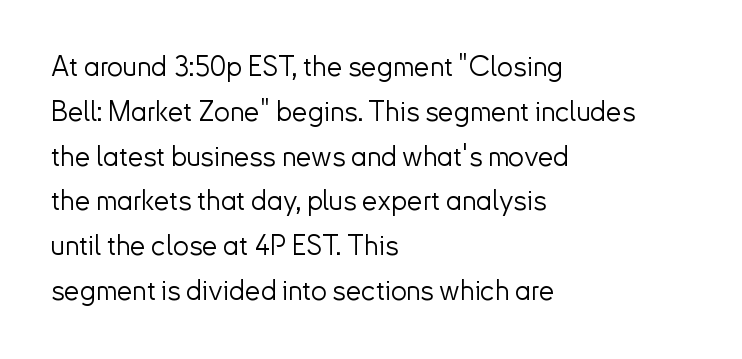
The foot of each line stays bare and open. Proportional: the letters do not fall into vertical columns. The designer went with a sans here, leaving each stem footless. Weight: regular or lighter. These lines were composed using upright roman letters. The rendering uses a moderate line-height, typical for paragraphs.
